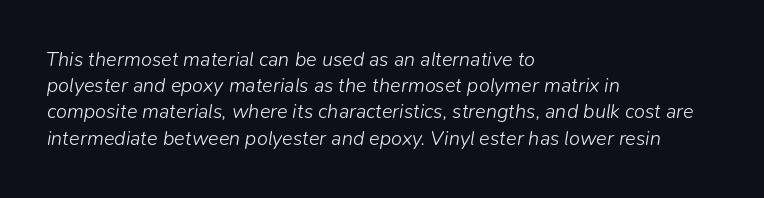
Q: Is the text bold? A: No.
Q: Is the text italic (slanted)? A: Yes, it leans right by about 9 degrees.
Q: Is the text underlined? A: No.
Q: How is the paragraph aligned? A: Left-aligned.
Q: Is the spacing between letters normal or unusually wide? A: Normal.
Q: Is the spacing between lines tight, normal or loose? A: Normal.
